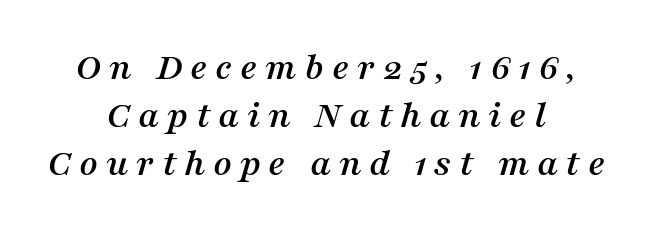
Q: Is the text italic (slanted)? A: Yes, it leans right by about 16 degrees.
Q: Is the typeface a serif or a sans-serif typeface? A: Serif.
Q: Is the text underlined? A: No.
Q: How is the paragraph aligned? A: Centered.
Q: Width (condensed, normal, or wide)? A: Normal.
Q: Stroke contrast? A: Medium.
Q: x-height? A: Medium.
Q: Monospaced? A: No.
